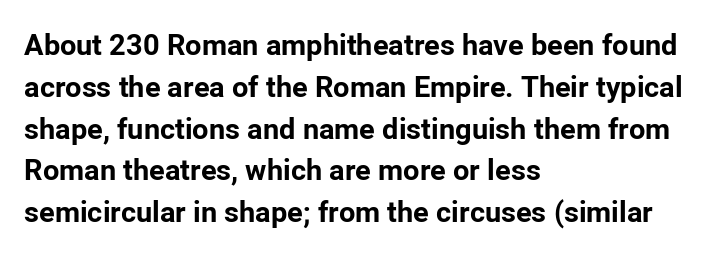
How would I describe the line gaps? Plain and ordinary. These lines are set flush left with a ragged right edge. A clean baseline with only descenders dipping below it. Every letter is thick-stroked: bold, no question.
